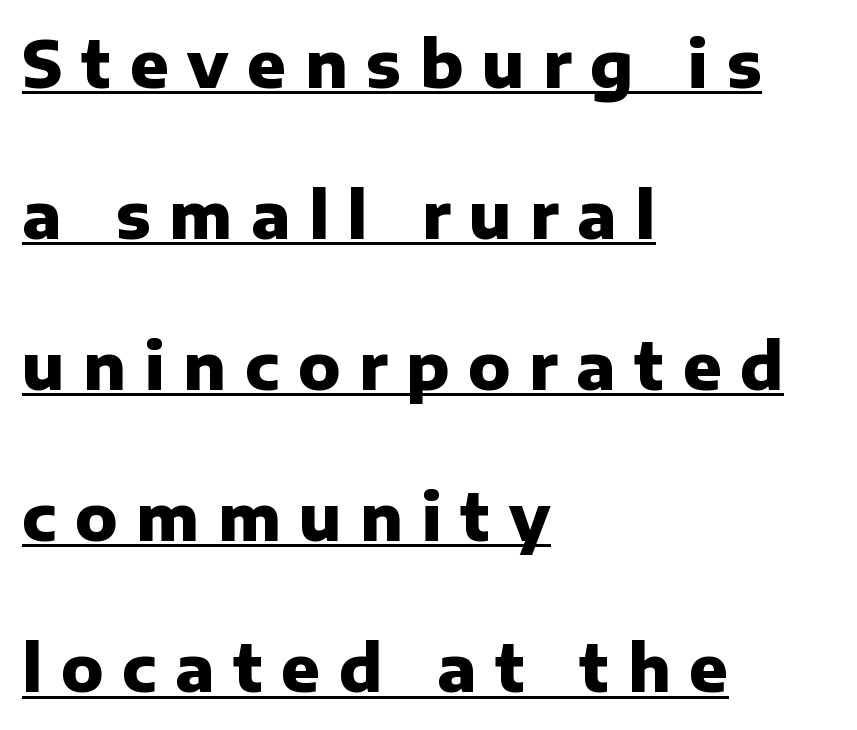
The image shows 64 px heavy sans-serif type, upright; set left-aligned, loose line spacing (2.36x), unusually wide letter spacing (+0.29 em), underlined; low stroke contrast and a medium x-height.
